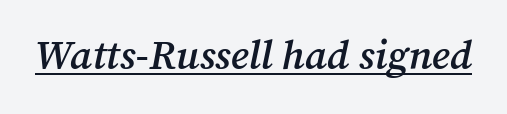
{"serif": "yes", "italic": "yes", "lean": "right", "slant_degrees": 12, "bold": "semi", "weight": "semibold", "width": "normal", "stroke_contrast": "medium", "x_height": "medium", "monospaced": "no", "underline": "yes", "letter_spacing": "normal", "letter_spacing_em": 0.0, "glyph_px": 41}
